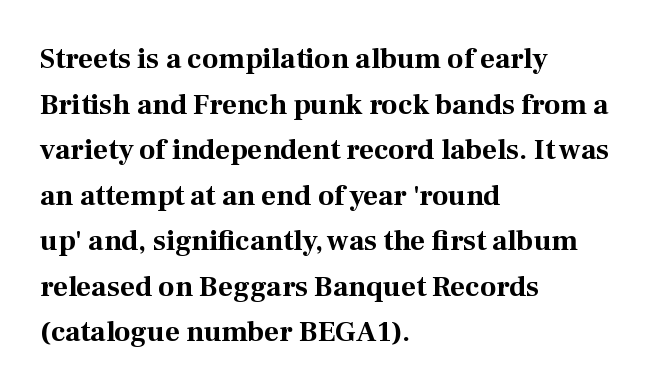
The image shows 29 px bold serif type, upright; set left-aligned, normal line spacing (1.57x), normal letter spacing, not underlined; medium stroke contrast and a medium x-height.
